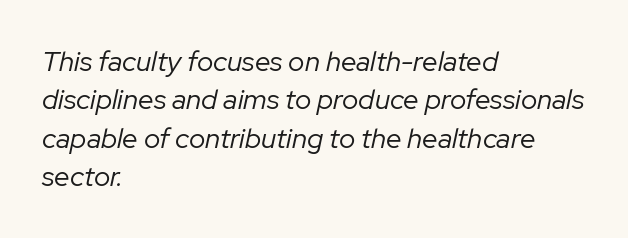
The image shows 28 px regular-weight type, italic (leaning right); set left-aligned, normal line spacing (1.37x), normal letter spacing, not underlined; low stroke contrast and a medium x-height.
